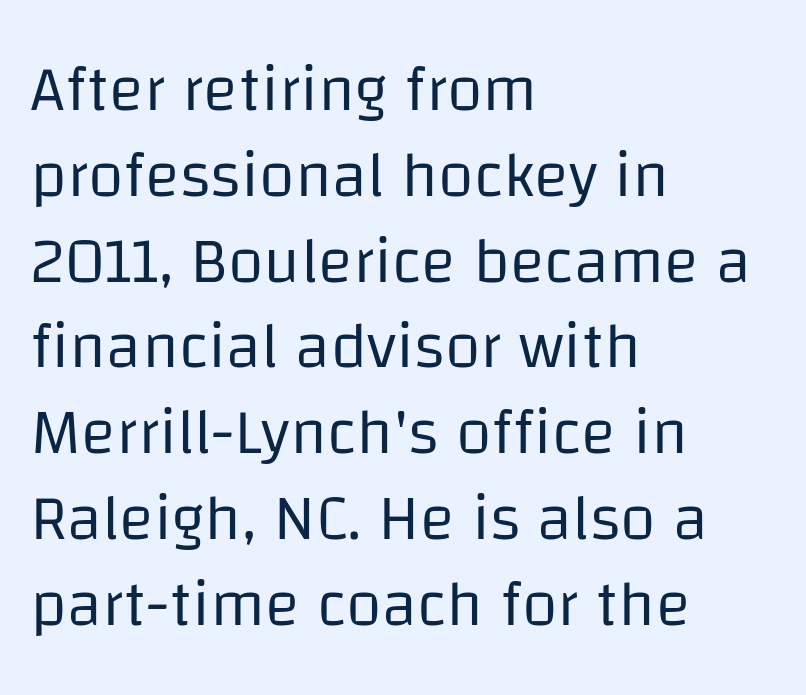
The image shows 65 px regular-weight sans-serif type, upright; set left-aligned, normal line spacing (1.32x), normal letter spacing, not underlined; low stroke contrast and a large x-height.
